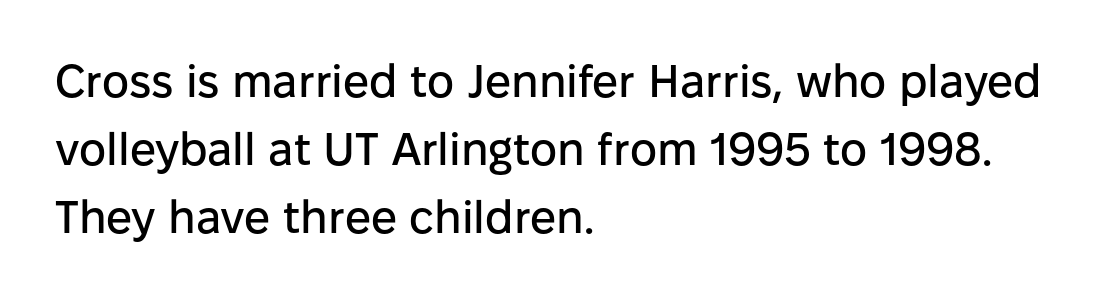
Q: Is the text italic (slanted)? A: No, it is upright.
Q: Is the typeface a serif or a sans-serif typeface? A: Sans-serif.
Q: Is the text underlined? A: No.
Q: How is the paragraph aligned? A: Left-aligned.
Q: Is the spacing between letters normal or unusually wide? A: Normal.
Q: Is the spacing between lines tight, normal or loose? A: Normal.
Q: Width (condensed, normal, or wide)? A: Normal.
Q: Stroke contrast? A: Low.
Q: x-height? A: Medium.
Q: Monospaced? A: No.
